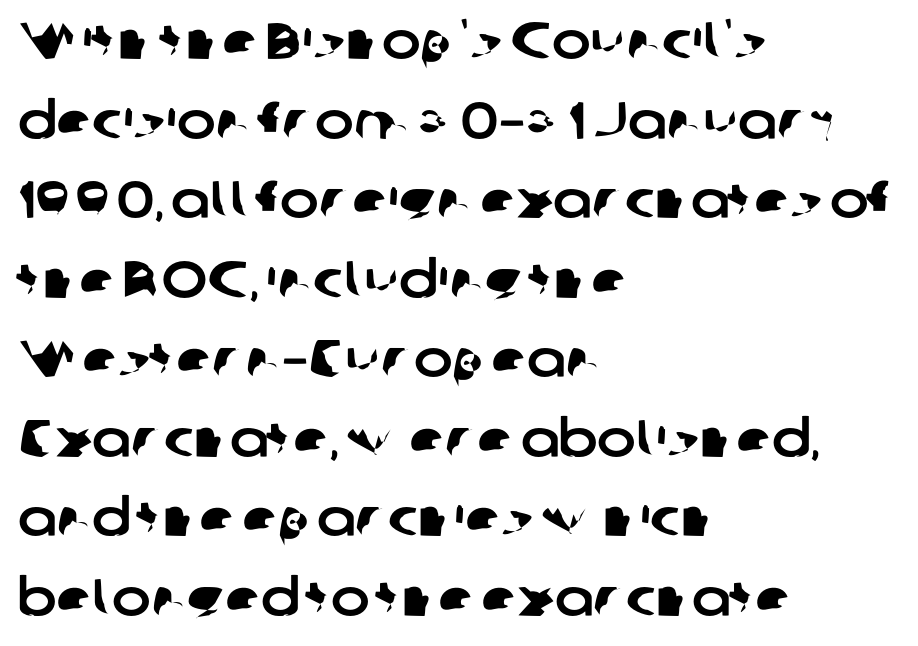
Q: Is the typeface a serif or a sans-serif typeface? A: Sans-serif.
Q: Is the text underlined? A: No.
Q: How is the paragraph aligned? A: Left-aligned.
Q: Is the spacing between letters normal or unusually wide? A: Normal.
Q: Is the spacing between lines tight, normal or loose? A: Normal.
Q: Width (condensed, normal, or wide)? A: Normal.
Q: Stroke contrast? A: Low.
Q: x-height? A: Medium.
Q: Monospaced? A: No.
